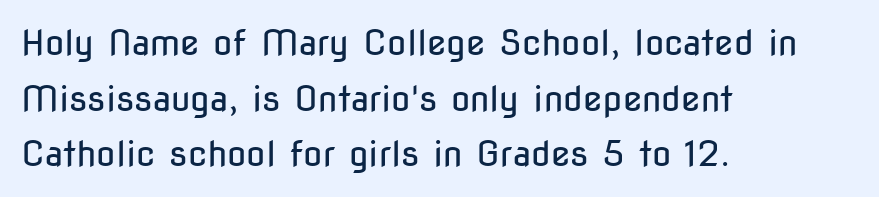
Q: Is the text bold? A: No.
Q: Is the text italic (slanted)? A: No, it is upright.
Q: Is the typeface a serif or a sans-serif typeface? A: Sans-serif.
Q: Is the text underlined? A: No.
Q: How is the paragraph aligned? A: Left-aligned.
Q: Is the spacing between letters normal or unusually wide? A: Normal.
Q: Is the spacing between lines tight, normal or loose? A: Normal.
Q: Width (condensed, normal, or wide)? A: Condensed.
Q: Stroke contrast? A: Low.
Q: x-height? A: Medium.
Q: Monospaced? A: No.
